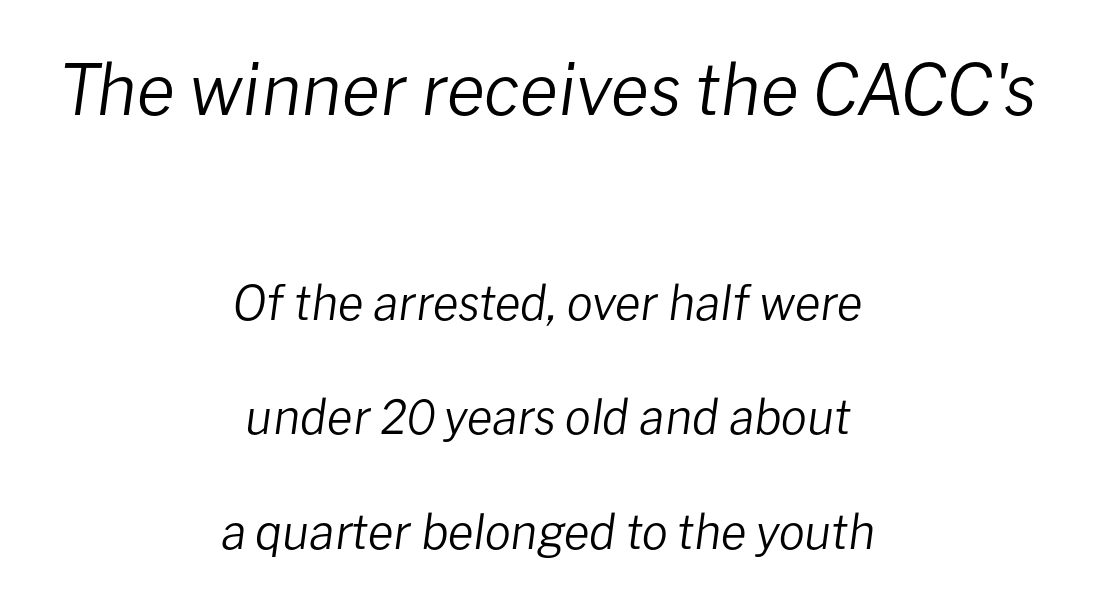
Q: Is the text bold? A: No.
Q: Is the text italic (slanted)? A: Yes, it leans right by about 8 degrees.
Q: Is the text underlined? A: No.
Q: How is the paragraph aligned? A: Centered.
Q: Is the spacing between letters normal or unusually wide? A: Normal.
Q: Is the spacing between lines tight, normal or loose? A: Loose.
Q: Which block of text is set in a larger size, the first (top) or the second (bottom)? A: The first (top) one.
Q: Width (condensed, normal, or wide)? A: Normal.
Q: Stroke contrast? A: Low.
Q: x-height? A: Medium.
Q: Monospaced? A: No.
